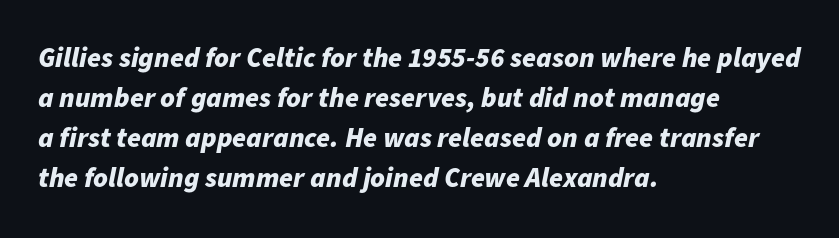
The image shows 28 px bold type, italic (leaning right); set left-aligned, normal line spacing (1.43x), normal letter spacing, not underlined; low stroke contrast and a medium x-height.
